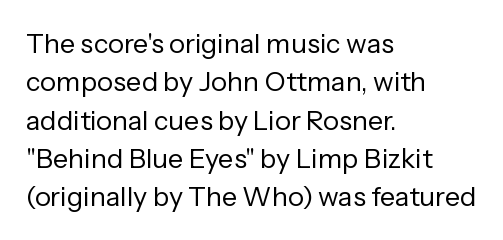
The image shows 27 px text type, upright; set left-aligned, normal line spacing (1.42x), normal letter spacing, not underlined.
